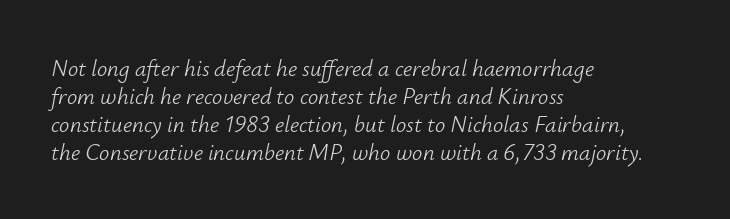
{"italic": "yes", "lean": "right", "slant_degrees": 12, "bold": "no", "underline": "no", "align": "left", "line_spacing_ratio": 1.22, "letter_spacing": "normal", "letter_spacing_em": 0.0, "glyph_px": 23}
